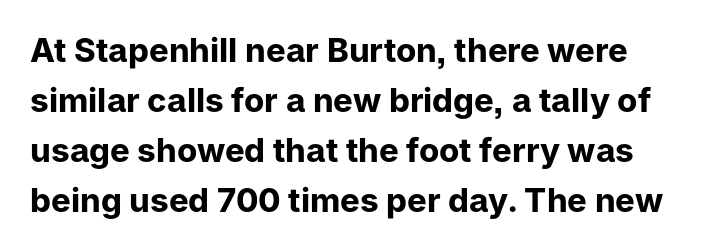
Q: Is the text bold? A: Yes.
Q: Is the text italic (slanted)? A: No, it is upright.
Q: Is the typeface a serif or a sans-serif typeface? A: Sans-serif.
Q: Is the text underlined? A: No.
Q: How is the paragraph aligned? A: Left-aligned.
Q: Is the spacing between letters normal or unusually wide? A: Normal.
Q: Is the spacing between lines tight, normal or loose? A: Normal.
Q: Width (condensed, normal, or wide)? A: Normal.
Q: Stroke contrast? A: Low.
Q: x-height? A: Medium.
Q: Monospaced? A: No.
